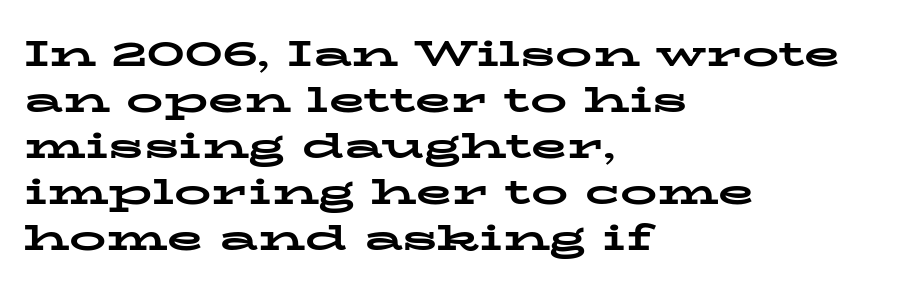
The image shows 37 px bold, wide serif type, upright; set left-aligned, line spacing 1.24x, normal letter spacing, not underlined; low stroke contrast and a medium x-height.
